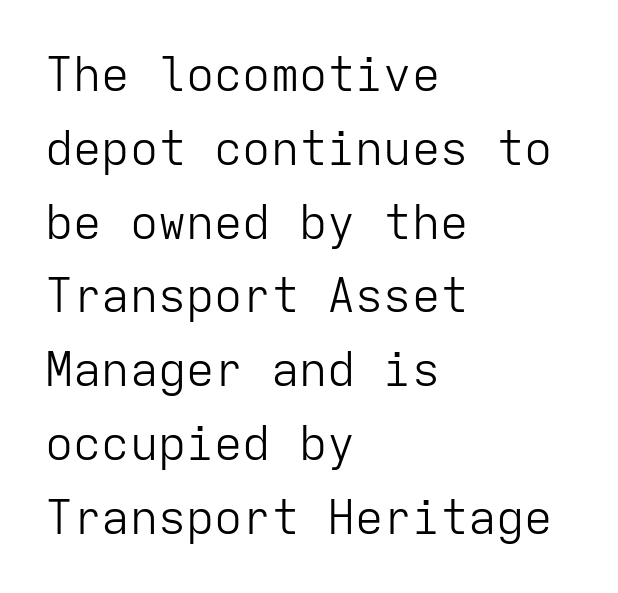
Observe the absence of serifs on each vertical stroke in this sample. There is no visible air inserted between adjacent glyphs. Do the characters align in a grid? Yes, the font is monospaced. Weight: regular or lighter.
